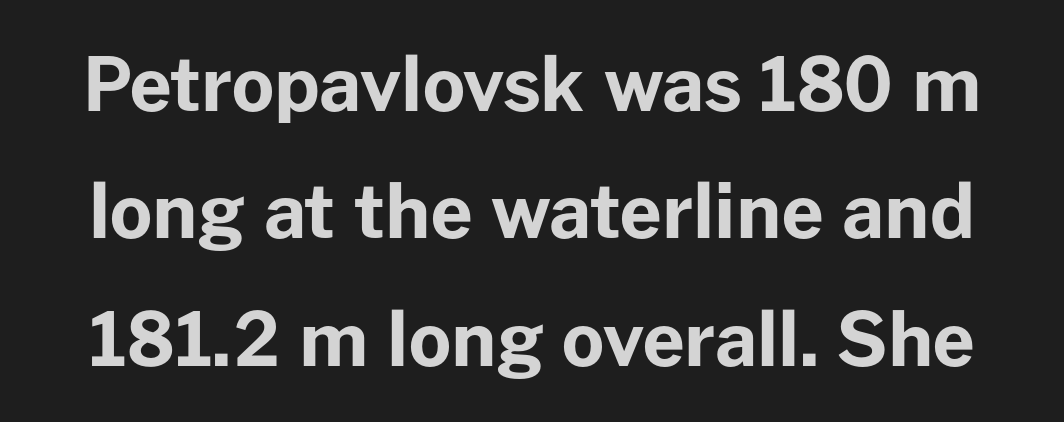
Notice how the stems are strictly vertical — no italics here. You can tell from the bare stems that sans-serif type was used. Does the weight exceed regular? Yes, all the way to bold. The space beneath each line is pristine and unruled.
